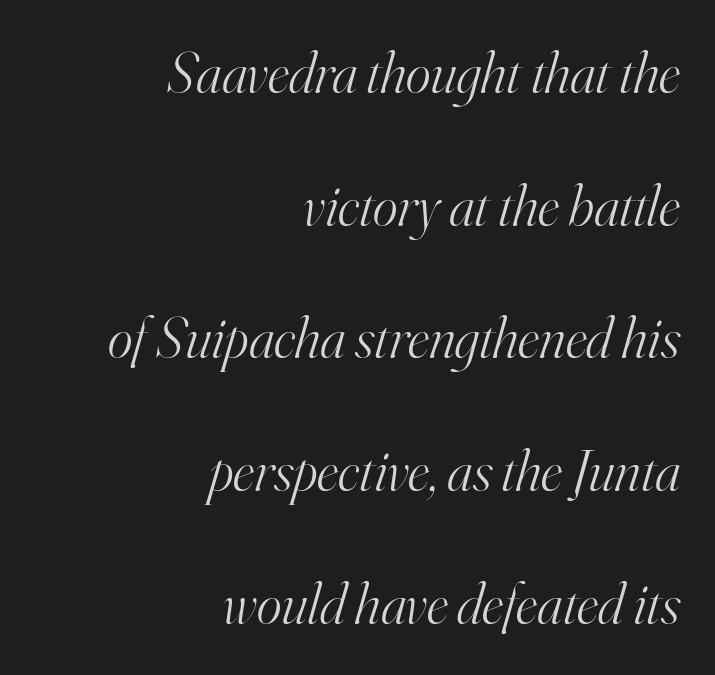
Q: Is the text bold? A: No.
Q: Is the text italic (slanted)? A: Yes, it leans right by about 16 degrees.
Q: Is the typeface a serif or a sans-serif typeface? A: Serif.
Q: Is the text underlined? A: No.
Q: How is the paragraph aligned? A: Right-aligned.
Q: Is the spacing between letters normal or unusually wide? A: Normal.
Q: Is the spacing between lines tight, normal or loose? A: Loose.
Q: Width (condensed, normal, or wide)? A: Normal.
Q: Stroke contrast? A: High.
Q: x-height? A: Small.
Q: Monospaced? A: No.
